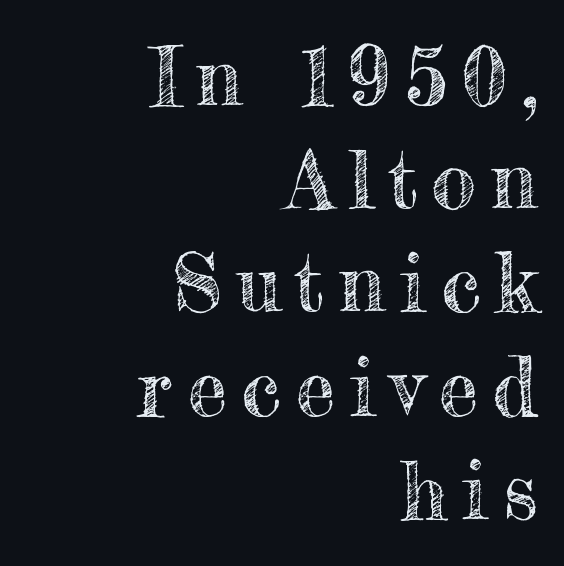
A student would call this right alignment; a typographer would say flush right, rag left. The passage shown stacks its lines at a standard gap. Descenders are the only things crossing below the line. Style check: upright. These lines are rendered in a variable-pitch font.
